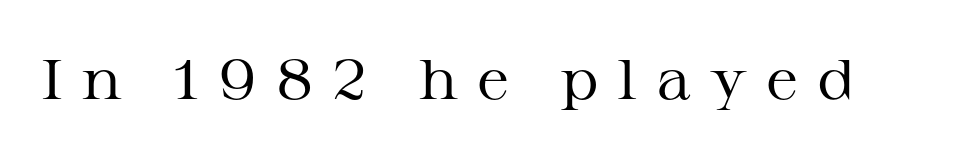
{"serif": "yes", "italic": "no", "bold": "no", "weight": "regular", "width": "wide", "stroke_contrast": "medium", "x_height": "medium", "monospaced": "no", "underline": "no", "letter_spacing": "wide", "letter_spacing_em": 0.34, "glyph_px": 56}
